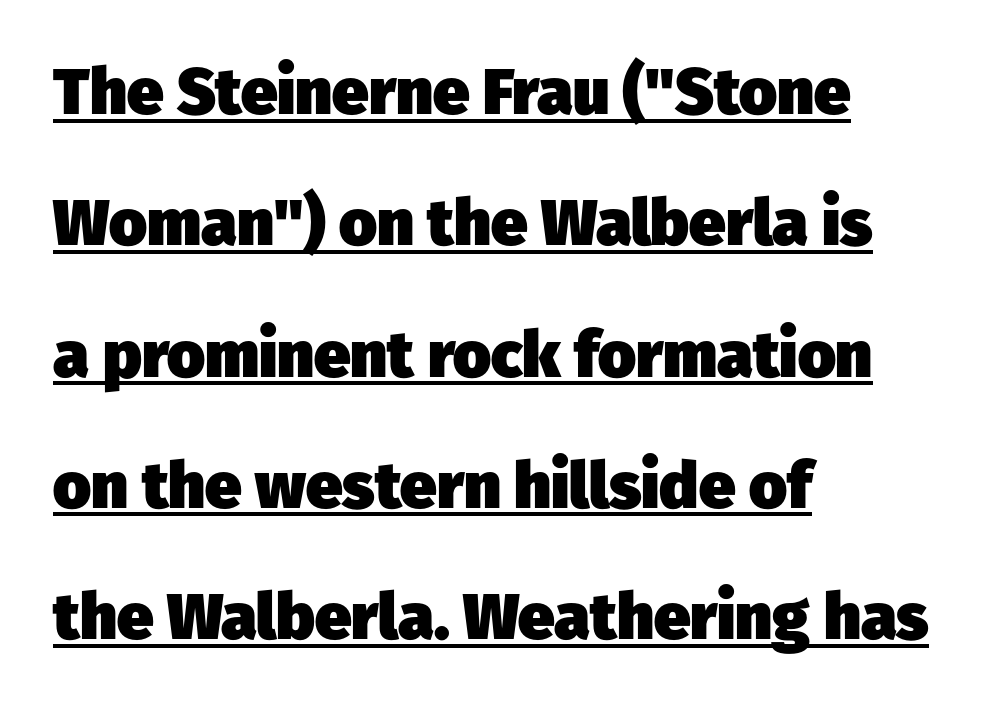
Honestly, the letter spacing is just normal — you wouldn't notice it. This rendering employs a face without finishing strokes, i.e., a sans-serif. Each glyph is drawn with heavy, bold strokes. Quick note: interline space is abundant.
